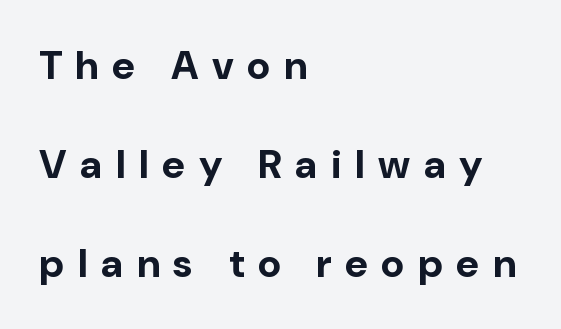
{"serif": "no", "italic": "no", "bold": "yes", "weight": "bold", "width": "normal", "stroke_contrast": "low", "x_height": "medium", "monospaced": "no", "underline": "no", "align": "left", "line_spacing": "loose", "line_spacing_ratio": 2.47, "letter_spacing": "wide", "letter_spacing_em": 0.34, "glyph_px": 40}
